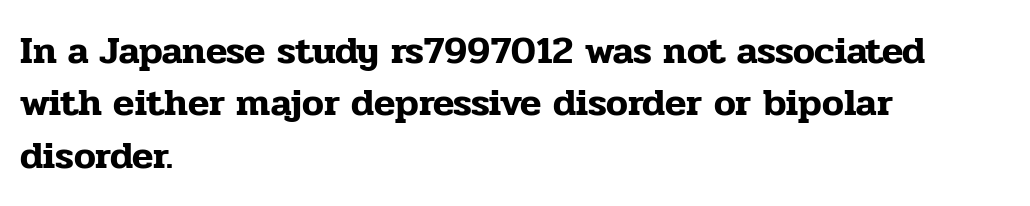
Q: Is the text italic (slanted)? A: No, it is upright.
Q: Is the typeface a serif or a sans-serif typeface? A: Serif.
Q: Is the text underlined? A: No.
Q: How is the paragraph aligned? A: Left-aligned.
Q: Is the spacing between letters normal or unusually wide? A: Normal.
Q: Is the spacing between lines tight, normal or loose? A: Normal.
Q: Width (condensed, normal, or wide)? A: Normal.
Q: Stroke contrast? A: Low.
Q: x-height? A: Medium.
Q: Monospaced? A: No.
